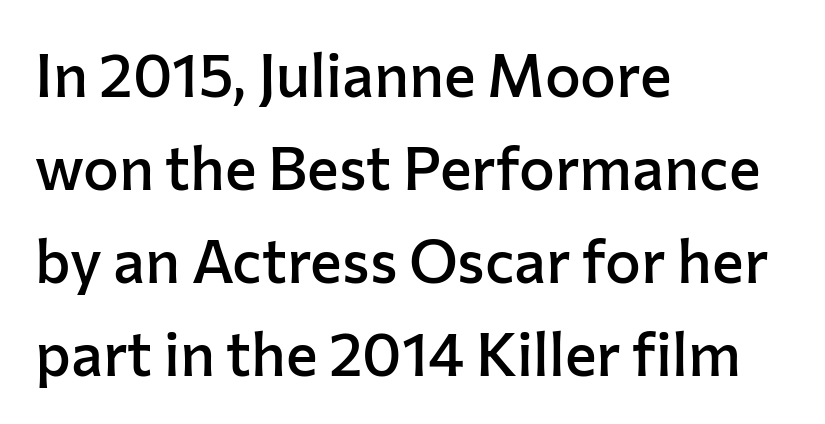
The image shows 60 px semibold sans-serif type, upright; set left-aligned, normal line spacing (1.55x), normal letter spacing, not underlined; low stroke contrast and a medium x-height.
